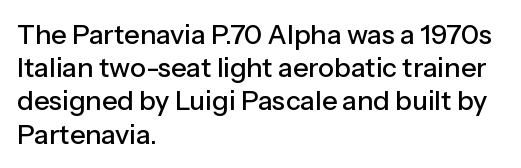
The image shows 27 px text type, upright; set left-aligned, line spacing 1.23x, normal letter spacing, not underlined.
